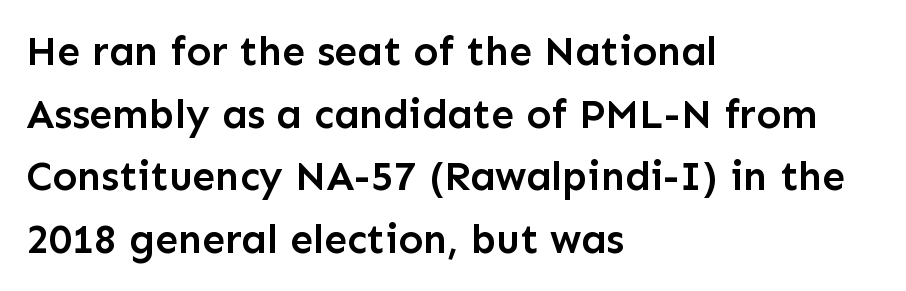
The image shows 41 px semibold sans-serif type, upright; set left-aligned, normal line spacing (1.53x), normal letter spacing, not underlined; low stroke contrast and a medium x-height.
